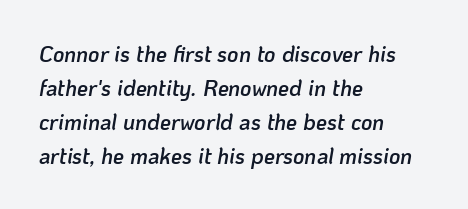
The lettering tilts uniformly, giving the passage an italic look. Every row of glyphs begins at an identical x-position on the left. Quick note: underline off. Inter-character spacing is left at the font's built-in metrics. If you measured baseline to baseline, you'd find a middling distance. Stems and bowls a touch heavier than normal — semibold.
